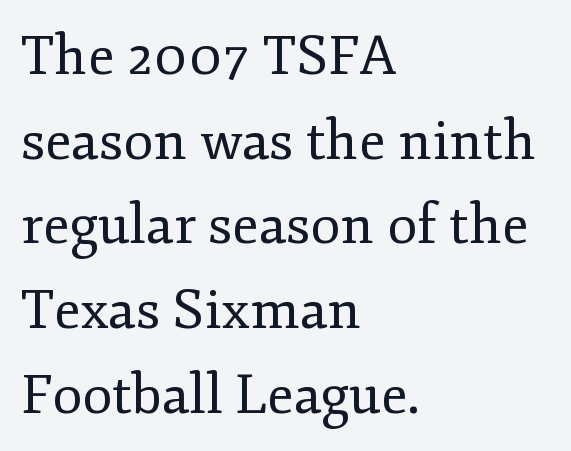
Little horizontal feet cap the strokes, marking this as serif type. Rule under the text: the space is simply empty. Students, note that the glyphs here touch the page at normal intervals. No italicization has been applied; the sample stays upright. Weight class: somewhere from thin through regular. Each line starts at the same left margin while the right side varies.
